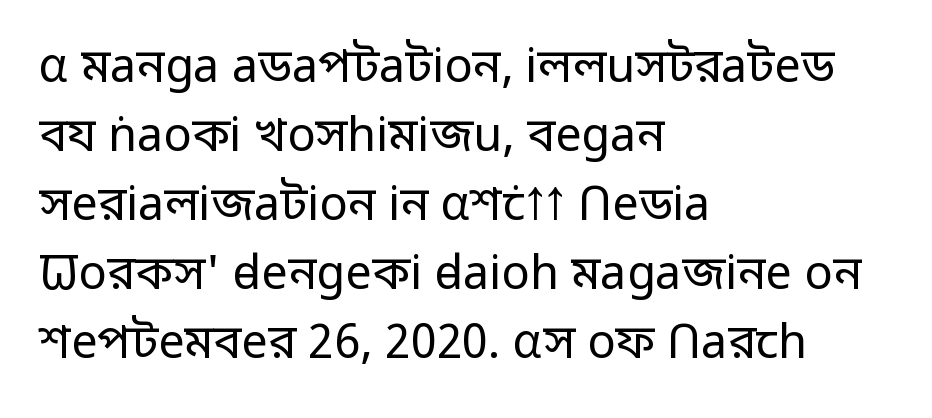
Leading: standard. Examine the stroke ends and you'll find no serifs. Spacing verdict: proportional, widths tailored to each character. Vertical strokes here are truly vertical. The lines are quadded left.
